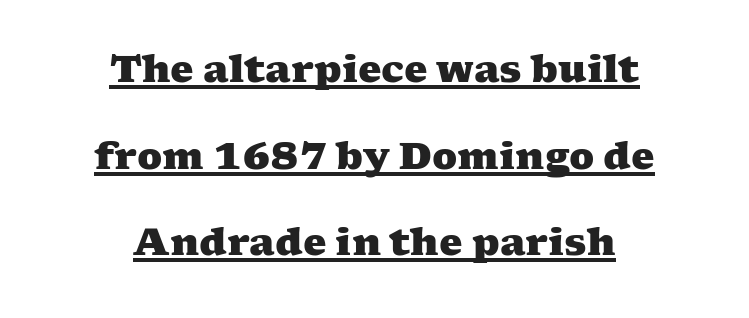
Q: Is the text bold? A: Yes.
Q: Is the typeface a serif or a sans-serif typeface? A: Serif.
Q: Is the text underlined? A: Yes.
Q: How is the paragraph aligned? A: Centered.
Q: Is the spacing between letters normal or unusually wide? A: Normal.
Q: Is the spacing between lines tight, normal or loose? A: Loose.
Q: Width (condensed, normal, or wide)? A: Wide.
Q: Stroke contrast? A: Medium.
Q: x-height? A: Medium.
Q: Monospaced? A: No.
